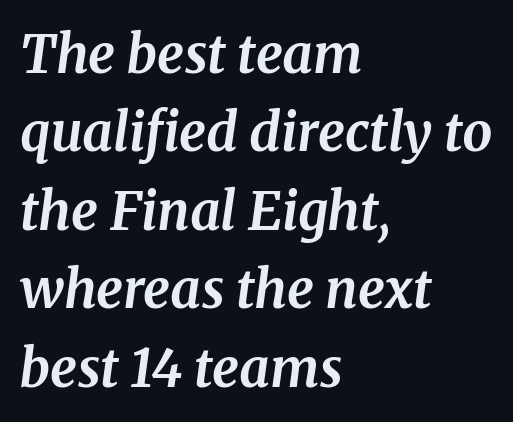
{"serif": "yes", "italic": "yes", "lean": "right", "slant_degrees": 8, "bold": "yes", "weight": "bold", "width": "normal", "stroke_contrast": "medium", "x_height": "medium", "monospaced": "no", "underline": "no", "align": "left", "line_spacing": "normal", "line_spacing_ratio": 1.48, "letter_spacing": "normal", "letter_spacing_em": 0.0, "glyph_px": 53}
